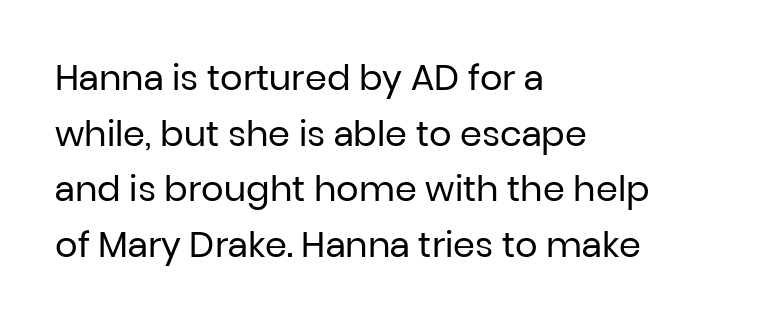
Q: Is the text bold? A: No.
Q: Is the text italic (slanted)? A: No, it is upright.
Q: Is the typeface a serif or a sans-serif typeface? A: Sans-serif.
Q: Is the text underlined? A: No.
Q: How is the paragraph aligned? A: Left-aligned.
Q: Is the spacing between letters normal or unusually wide? A: Normal.
Q: Is the spacing between lines tight, normal or loose? A: Normal.
Q: Width (condensed, normal, or wide)? A: Normal.
Q: Stroke contrast? A: Low.
Q: x-height? A: Medium.
Q: Monospaced? A: No.
